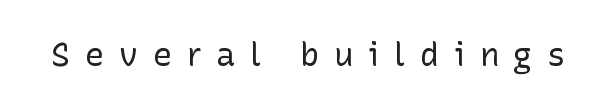
Q: Is the text bold? A: No.
Q: Is the text italic (slanted)? A: No, it is upright.
Q: Is the typeface a serif or a sans-serif typeface? A: Sans-serif.
Q: Is the text underlined? A: No.
Q: Is the spacing between letters normal or unusually wide? A: Unusually wide.
Q: Width (condensed, normal, or wide)? A: Normal.
Q: Stroke contrast? A: Low.
Q: x-height? A: Medium.
Q: Monospaced? A: No.
